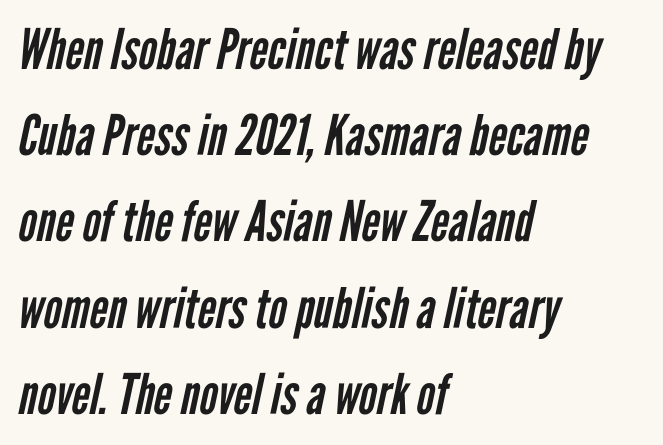
The image shows 56 px regular-weight, condensed sans-serif type; set left-aligned, normal line spacing (1.54x), normal letter spacing, not underlined; low stroke contrast and a medium x-height.
